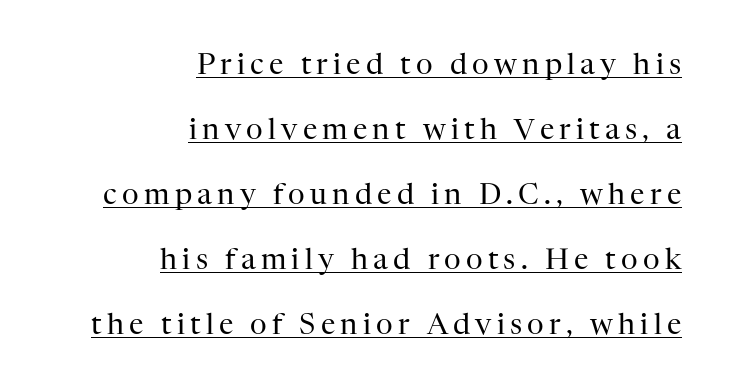
{"serif": "yes", "italic": "no", "bold": "no", "weight": "regular", "width": "normal", "stroke_contrast": "high", "x_height": "medium", "monospaced": "no", "underline": "yes", "align": "right", "line_spacing": "loose", "line_spacing_ratio": 2.24, "glyph_px": 29}
